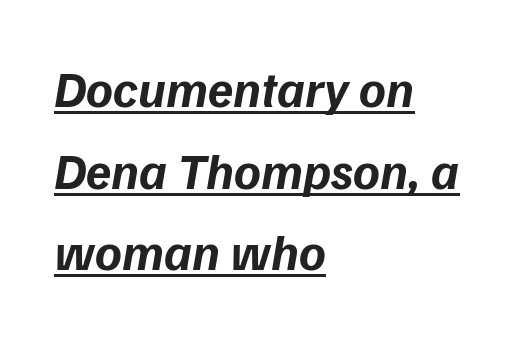
There is no visible air inserted between adjacent glyphs. Looks like someone drew a line under every word here. Bold? Absolutely — the strokes are thick and heavy. Does the leading feel generous? No, just average. This rendering uses left alignment, leaving the right contour irregular. Is this a fixed-width face? No — the glyphs have proportional, varying widths.
